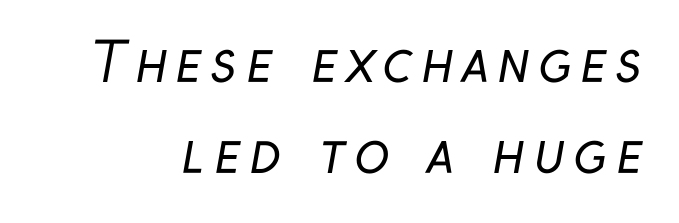
Q: Is the text bold? A: No.
Q: Is the typeface a serif or a sans-serif typeface? A: Sans-serif.
Q: Is the text underlined? A: No.
Q: Width (condensed, normal, or wide)? A: Condensed.
Q: Stroke contrast? A: Low.
Q: x-height? A: Medium.
Q: Monospaced? A: No.
